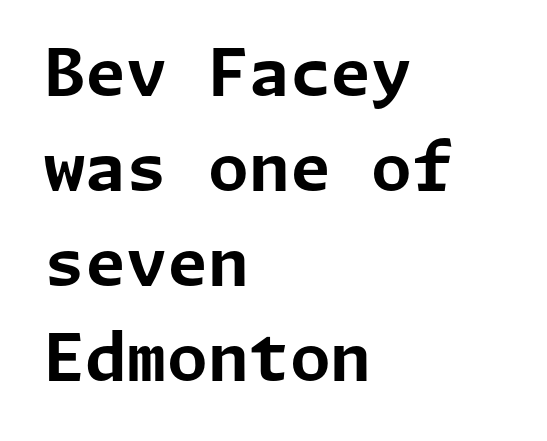
{"serif": "no", "italic": "no", "bold": "yes", "weight": "bold", "width": "normal", "stroke_contrast": "low", "x_height": "medium", "underline": "no", "align": "left", "line_spacing": "normal", "line_spacing_ratio": 1.44, "letter_spacing": "normal", "letter_spacing_em": 0.0, "glyph_px": 66}
